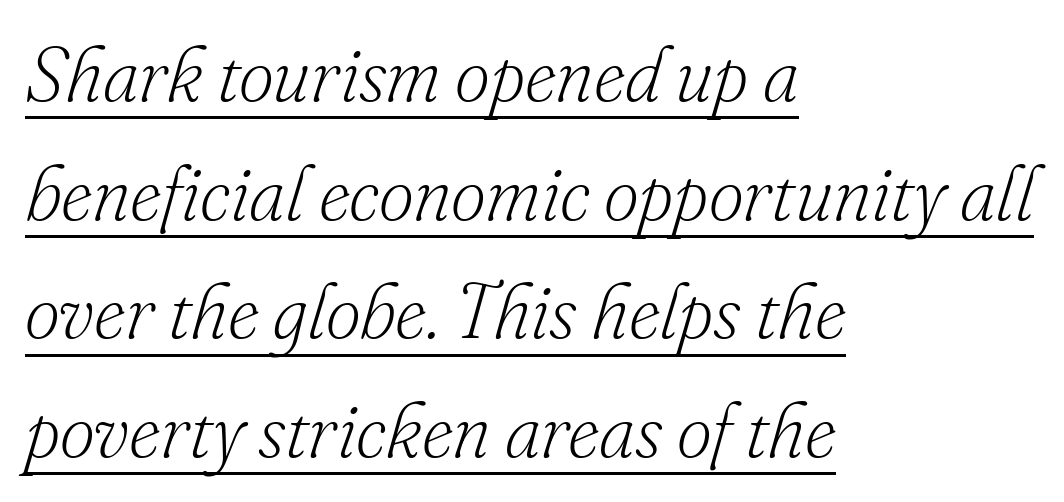
This sample uses plain, unmodified letter spacing. The designer left line spacing at the default. Do the characters align in a grid? No, the font is proportional. The type family on display is of the serif kind.
